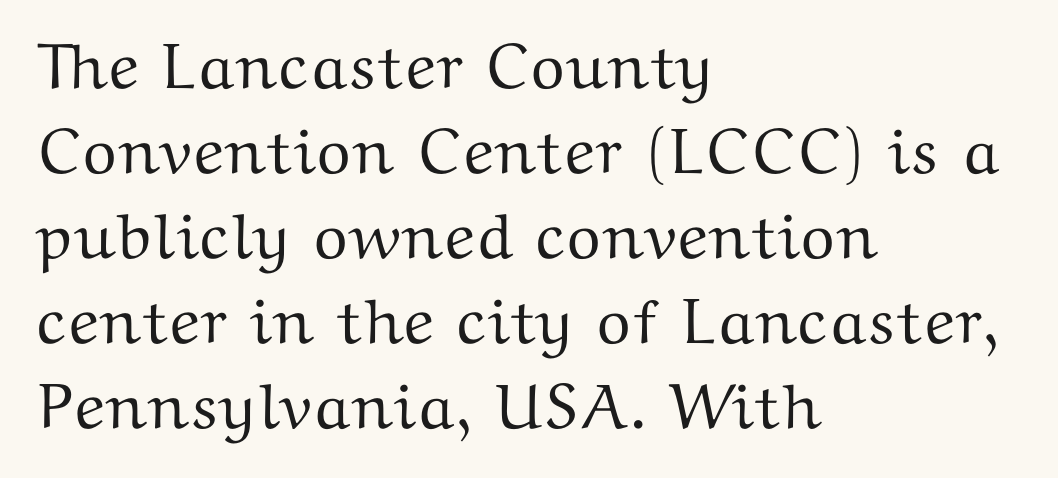
Here the designer chose a conventional face with non-uniform glyph widths. Font category for this specimen: serif. Students, observe: this is what conventionally led text looks like. Just letters on the line, the space beneath them empty.
